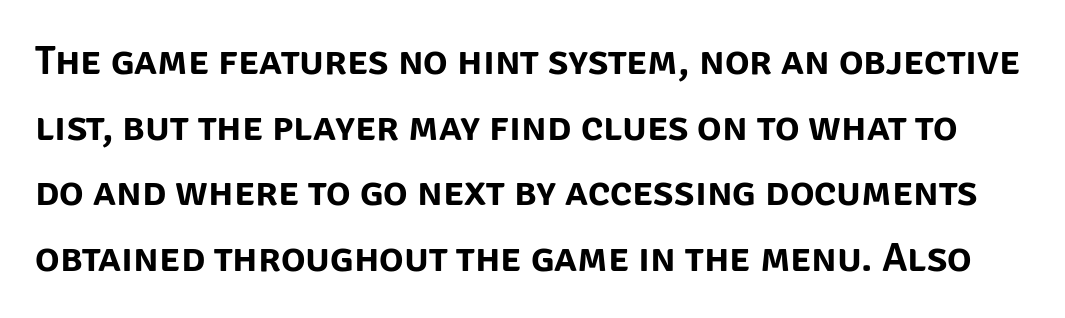
{"serif": "no", "italic": "no", "width": "normal", "stroke_contrast": "low", "x_height": "large", "monospaced": "no", "underline": "no", "line_spacing": "normal", "line_spacing_ratio": 1.6, "letter_spacing": "normal", "letter_spacing_em": 0.0, "glyph_px": 41}
